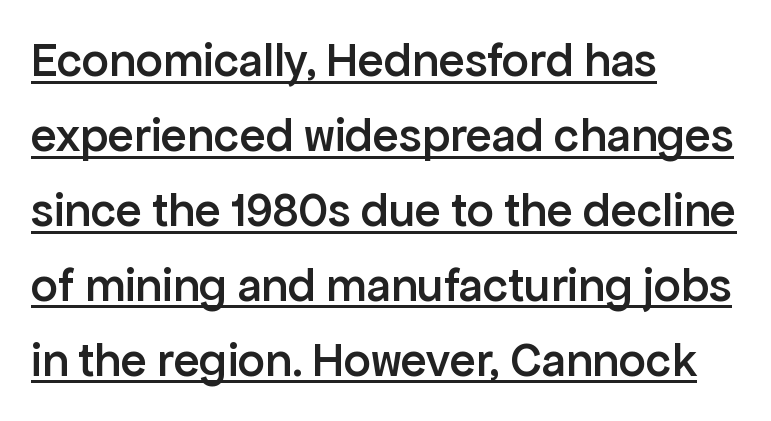
The image shows 48 px semibold sans-serif type, upright; set left-aligned, normal line spacing (1.56x), normal letter spacing, underlined; low stroke contrast and a medium x-height.
